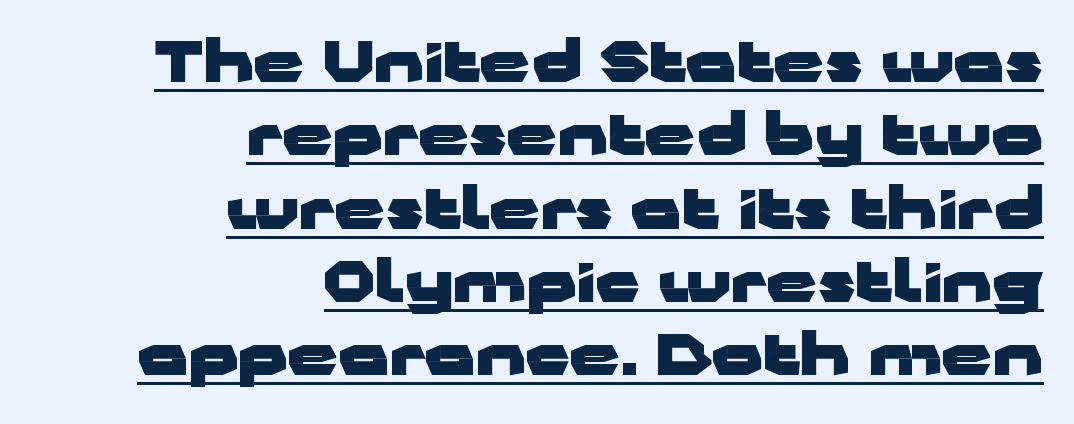
The image shows 56 px heavy, wide sans-serif type, upright; set right-aligned, normal line spacing (1.31x), normal letter spacing, underlined; low stroke contrast and a medium x-height.
